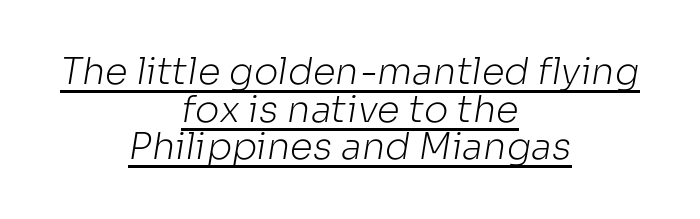
Q: Is the text bold? A: No.
Q: Is the typeface a serif or a sans-serif typeface? A: Sans-serif.
Q: Is the text underlined? A: Yes.
Q: How is the paragraph aligned? A: Centered.
Q: Is the spacing between letters normal or unusually wide? A: Normal.
Q: Is the spacing between lines tight, normal or loose? A: Tight.
Q: Width (condensed, normal, or wide)? A: Normal.
Q: Stroke contrast? A: Low.
Q: x-height? A: Medium.
Q: Monospaced? A: No.
